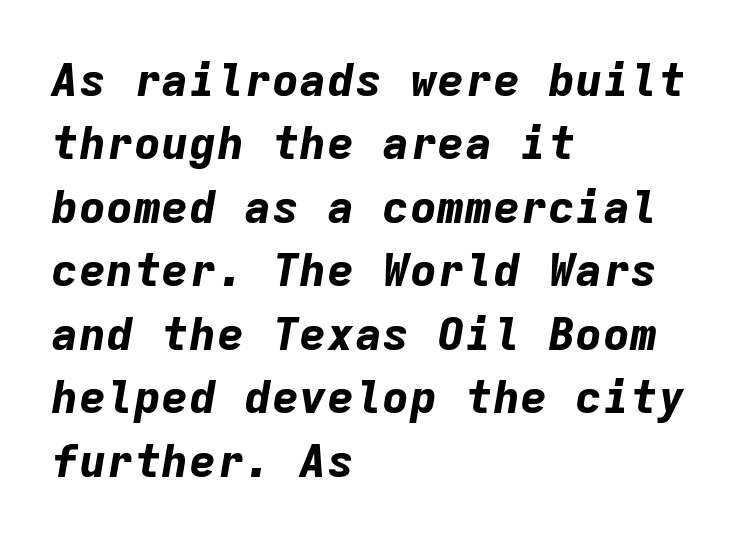
{"italic": "yes", "lean": "right", "slant_degrees": 9, "bold": "yes", "weight": "bold", "width": "normal", "stroke_contrast": "low", "x_height": "medium", "monospaced": "yes", "underline": "no", "align": "left", "line_spacing": "normal", "line_spacing_ratio": 1.38, "letter_spacing": "normal", "letter_spacing_em": 0.0, "glyph_px": 46}
